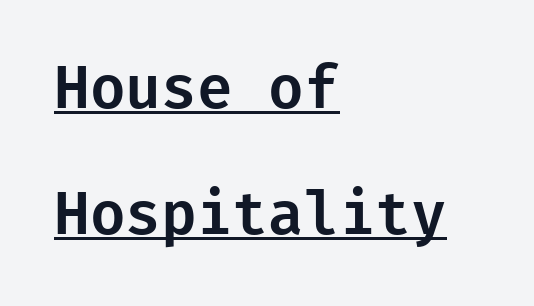
Q: Is the text italic (slanted)? A: No, it is upright.
Q: Is the typeface a serif or a sans-serif typeface? A: Sans-serif.
Q: Is the text underlined? A: Yes.
Q: How is the paragraph aligned? A: Left-aligned.
Q: Is the spacing between letters normal or unusually wide? A: Normal.
Q: Is the spacing between lines tight, normal or loose? A: Loose.
Q: Width (condensed, normal, or wide)? A: Normal.
Q: Stroke contrast? A: Low.
Q: x-height? A: Medium.
